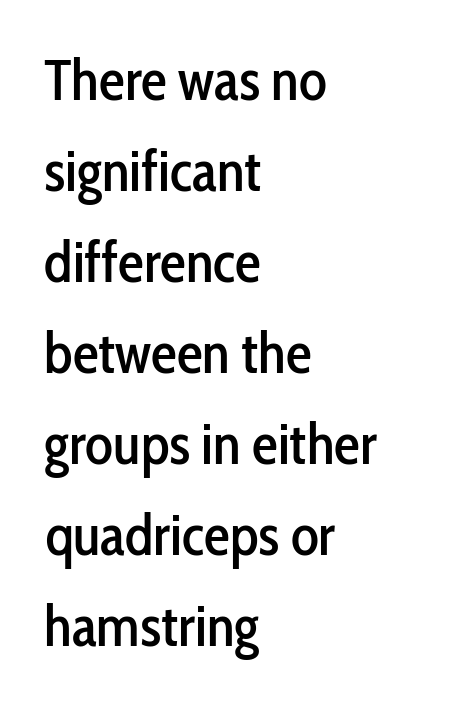
The image shows 58 px condensed sans-serif type, upright; set left-aligned, normal line spacing (1.57x), normal letter spacing, not underlined; low stroke contrast and a medium x-height.
